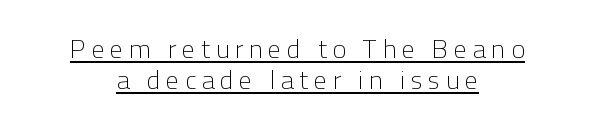
Q: Is the text bold? A: No.
Q: Is the text italic (slanted)? A: No, it is upright.
Q: Is the text underlined? A: Yes.
Q: How is the paragraph aligned? A: Centered.
Q: Is the spacing between letters normal or unusually wide? A: Unusually wide.
